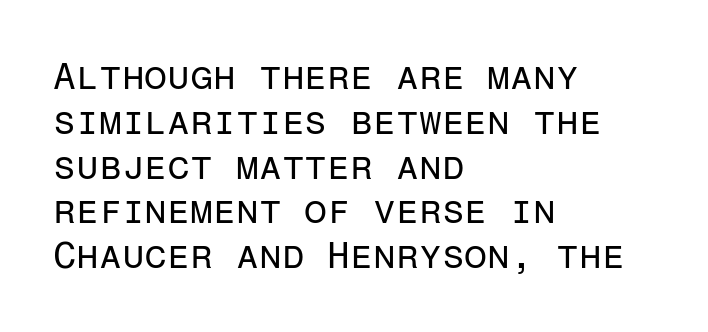
Unlike italic type, these characters show no tilt at all. Unmarked baselines from the first word to the last. Monospaced: the letters line up in strict vertical columns. Horizontal alignment here is leftward, the default for most running prose. Typographically, this falls in the sans-serif category.
